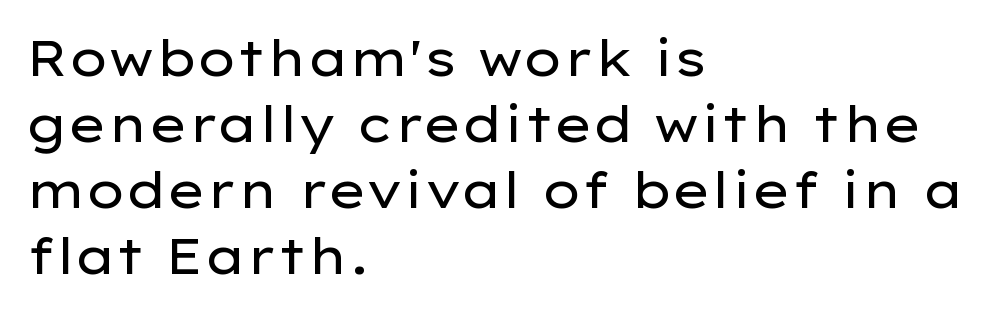
Each new line begins a customary step beneath the previous one. This sample uses plain, unmodified letter spacing. Type style note: lacks serifs. When letters stand straight like this, we call the style roman or upright.
